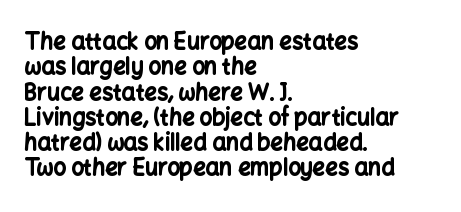
Q: Is the text bold? A: Yes.
Q: Is the text italic (slanted)? A: No, it is upright.
Q: Is the text underlined? A: No.
Q: How is the paragraph aligned? A: Left-aligned.
Q: Is the spacing between letters normal or unusually wide? A: Normal.
Q: Is the spacing between lines tight, normal or loose? A: Tight.
